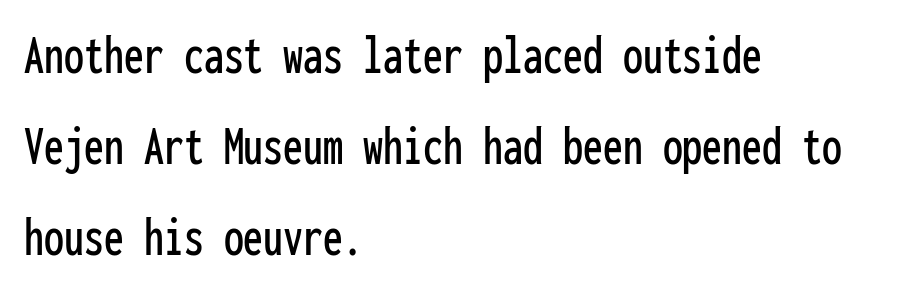
{"serif": "no", "italic": "no", "width": "condensed", "stroke_contrast": "low", "x_height": "medium", "monospaced": "yes", "underline": "no", "align": "left", "line_spacing": "normal", "line_spacing_ratio": 1.6, "letter_spacing": "normal", "letter_spacing_em": 0.0, "glyph_px": 57}
